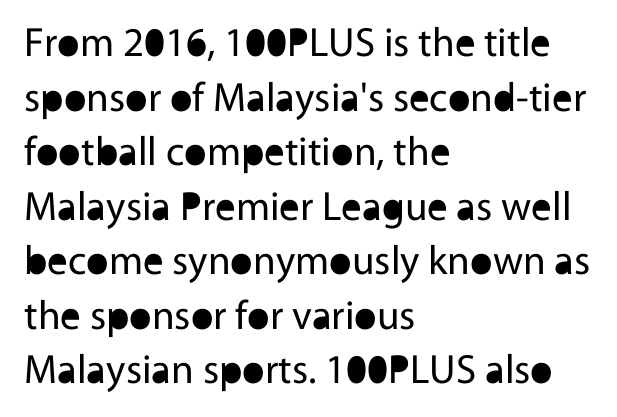
Q: Is the text bold? A: No.
Q: Is the text italic (slanted)? A: No, it is upright.
Q: Is the typeface a serif or a sans-serif typeface? A: Sans-serif.
Q: Is the text underlined? A: No.
Q: How is the paragraph aligned? A: Left-aligned.
Q: Is the spacing between letters normal or unusually wide? A: Normal.
Q: Is the spacing between lines tight, normal or loose? A: Normal.
Q: Width (condensed, normal, or wide)? A: Normal.
Q: x-height? A: Medium.
Q: Monospaced? A: No.
